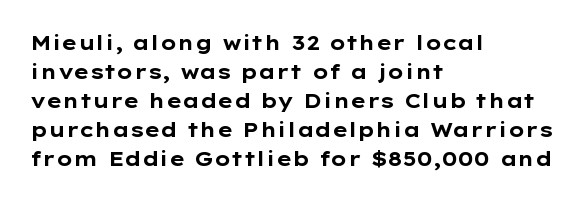
The image shows 20 px bold type, upright; set left-aligned, normal line spacing (1.45x), normal letter spacing, not underlined.
